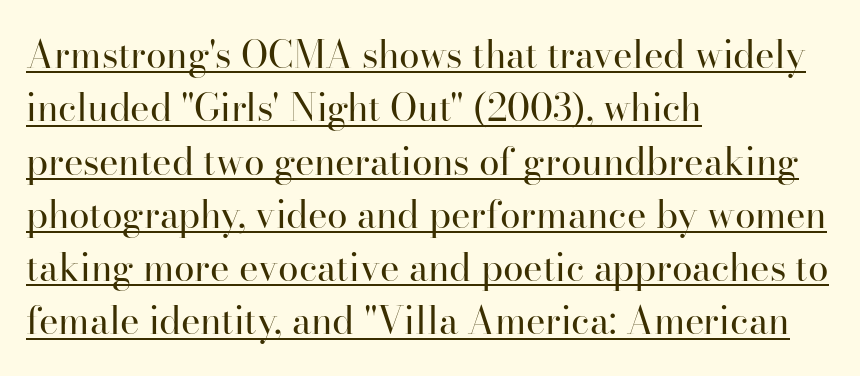
The image shows 37 px regular-weight serif type, upright; set left-aligned, normal line spacing (1.44x), normal letter spacing, underlined; high stroke contrast and a small x-height.
